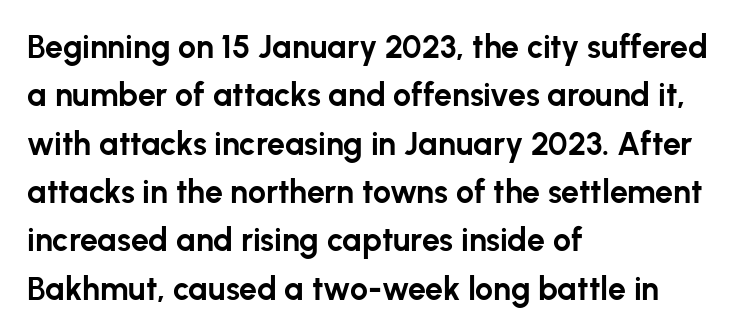
{"serif": "no", "italic": "no", "bold": "yes", "weight": "bold", "width": "normal", "stroke_contrast": "low", "x_height": "medium", "monospaced": "no", "underline": "no", "align": "left", "line_spacing": "normal", "line_spacing_ratio": 1.51, "letter_spacing": "normal", "letter_spacing_em": 0.0, "glyph_px": 32}
